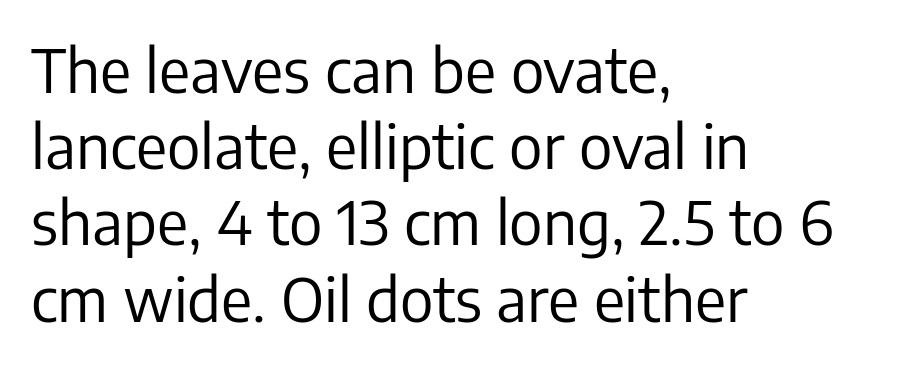
{"serif": "no", "italic": "no", "bold": "no", "weight": "regular", "width": "normal", "stroke_contrast": "low", "x_height": "medium", "monospaced": "no", "underline": "no", "align": "left", "line_spacing": "normal", "line_spacing_ratio": 1.27, "letter_spacing": "normal", "letter_spacing_em": 0.0, "glyph_px": 60}
